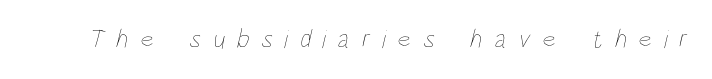
Unbolded letterforms with no extra heft. Unmarked baselines from the first word to the last. Compared with typical body copy, the letter spacing here is much looser.
